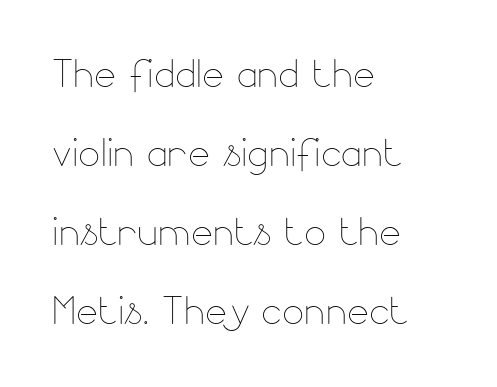
The image shows 52 px thin type, upright; set left-aligned, normal line spacing (1.52x), normal letter spacing, not underlined; low stroke contrast and a small x-height.
